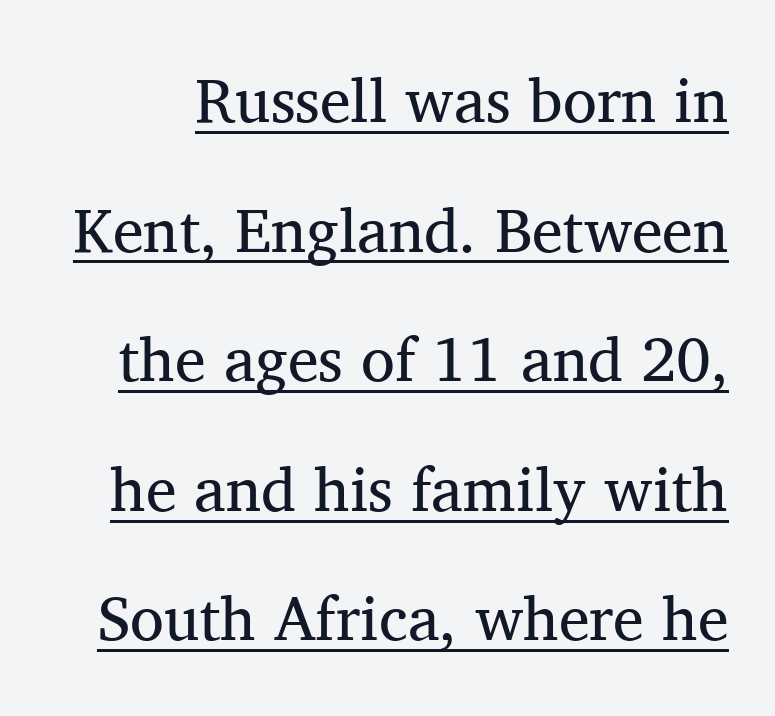
{"serif": "yes", "italic": "no", "bold": "no", "weight": "regular", "width": "normal", "stroke_contrast": "medium", "x_height": "medium", "monospaced": "no", "underline": "yes", "line_spacing": "loose", "line_spacing_ratio": 2.09, "letter_spacing": "normal", "letter_spacing_em": 0.0, "glyph_px": 62}
